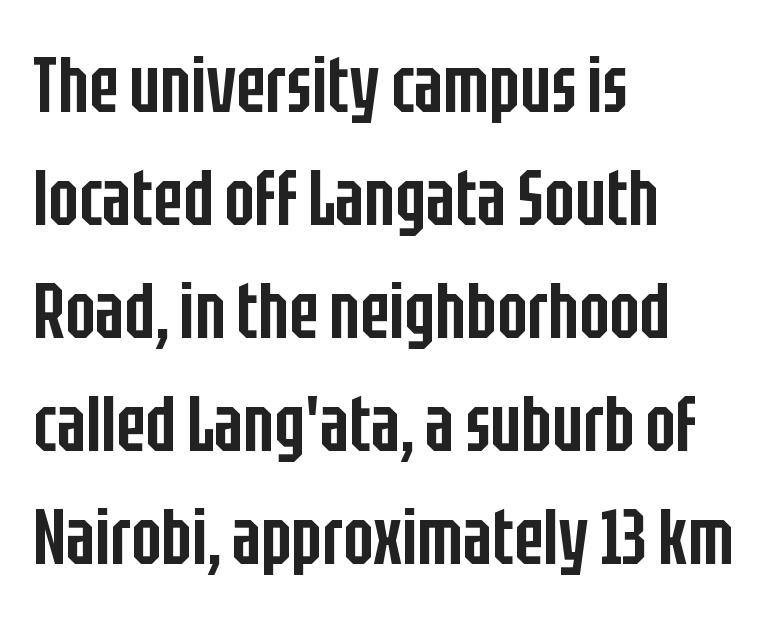
Short note: letters normally spaced. One glance says typical: line gaps are just what's usual. If you drew a line through each stem, it would be perfectly vertical. Just letters on the line, the space beneath them empty. Its strokes are somewhat broadened, the hallmark of semibold type.
